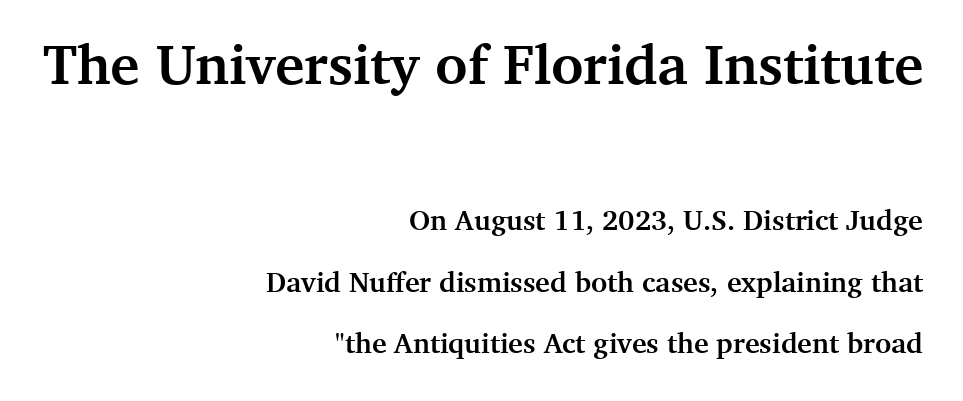
{"serif": "yes", "italic": "no", "bold": "yes", "weight": "semibold", "width": "normal", "stroke_contrast": "medium", "x_height": "medium", "monospaced": "no", "underline": "no", "align": "right", "line_spacing": "loose", "line_spacing_ratio": 2.2, "letter_spacing": "normal", "letter_spacing_em": 0.0, "larger_block": "first", "size_ratio": 2.0, "glyph_px": 56}
